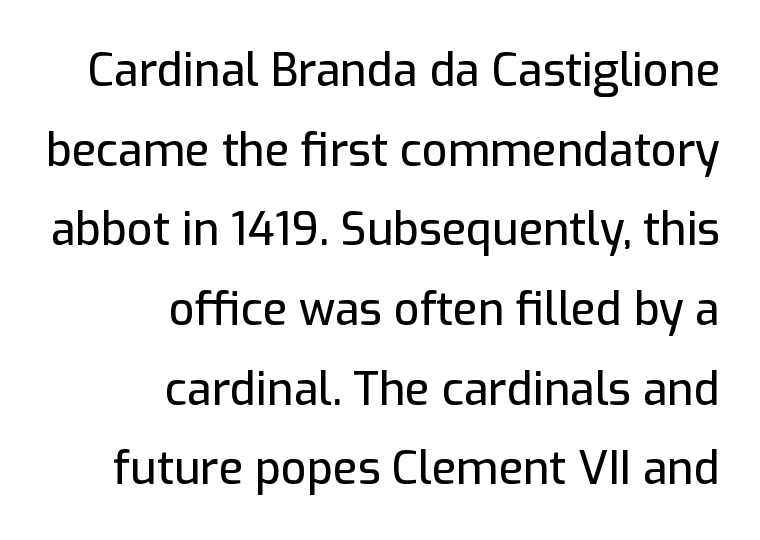
The image shows 45 px sans-serif type, upright; set right-aligned, line spacing 1.77x, normal letter spacing, not underlined; low stroke contrast and a medium x-height.
